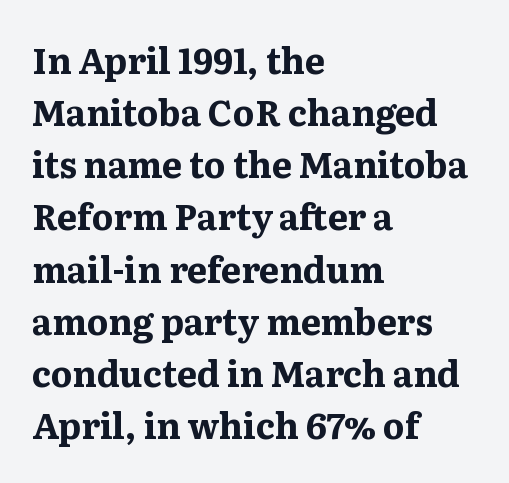
Rule under the text: the space is simply empty. Compared with a centered layout, this one pins lines to the left instead. To sum up the face: it has serifs. The typesetting leans heavy: a genuine bold. The passage shown is typed in a proportional face where columns would drift.
